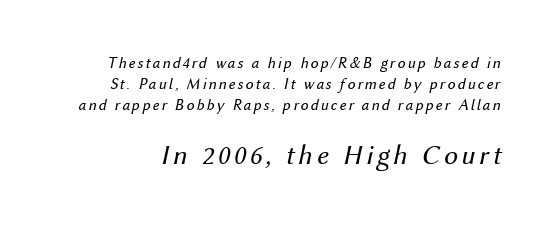
The glyphs are unaccompanied by any horizontal stroke below them. The letters advance in unequal steps, a hallmark of proportional type. Look at the glyph heights: the lower group is clearly the bigger setting. Vertically, the passage feels balanced, rows spaced as you'd expect.
